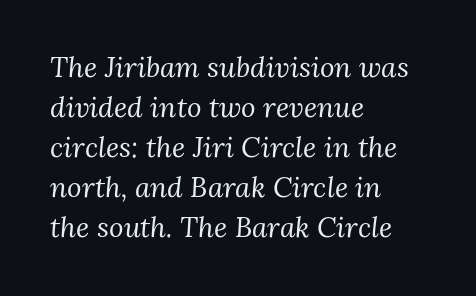
Q: Is the text bold? A: No.
Q: Is the text italic (slanted)? A: Yes, it leans right by about 3 degrees.
Q: Is the typeface a serif or a sans-serif typeface? A: Serif.
Q: Is the text underlined? A: No.
Q: How is the paragraph aligned? A: Left-aligned.
Q: Is the spacing between letters normal or unusually wide? A: Normal.
Q: Is the spacing between lines tight, normal or loose? A: Normal.
Q: Width (condensed, normal, or wide)? A: Normal.
Q: Stroke contrast? A: Medium.
Q: x-height? A: Medium.
Q: Monospaced? A: No.
